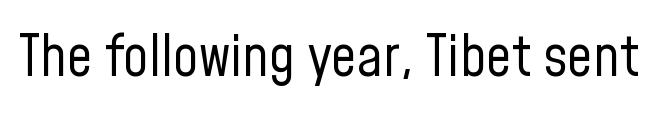
The image shows 57 px regular-weight, condensed sans-serif type, upright; set normal letter spacing, not underlined; low stroke contrast and a medium x-height.
